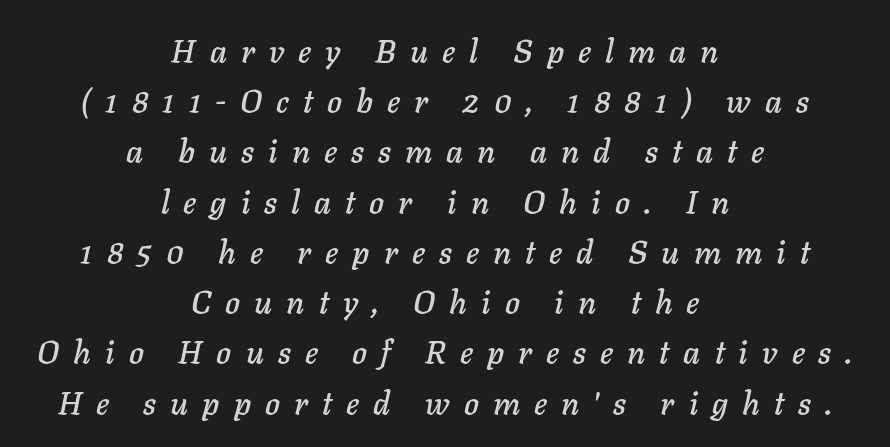
Proportional: the letters do not fall into vertical columns. Descenders hang freely into open space. The passage shown leans; its letterforms are oblique. Between one letter and the next there's a generous, obvious gap.
